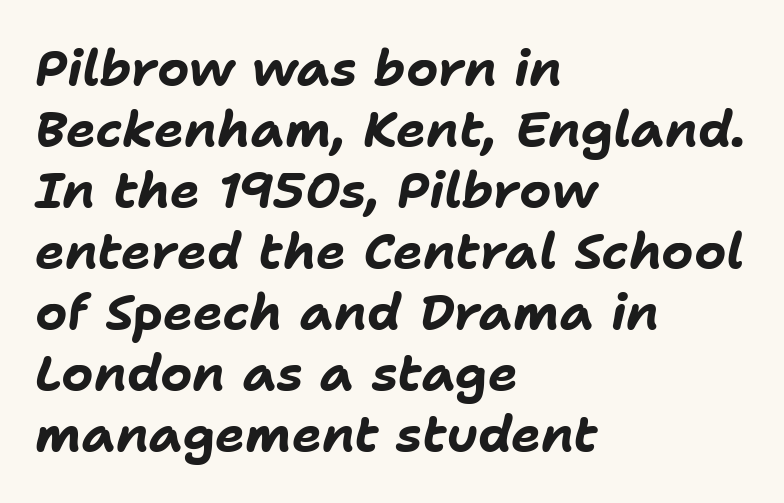
{"italic": "yes", "lean": "right", "slant_degrees": 11, "bold": "yes", "weight": "bold", "width": "normal", "stroke_contrast": "low", "x_height": "medium", "monospaced": "no", "underline": "no", "align": "left", "line_spacing_ratio": 1.22, "letter_spacing": "normal", "letter_spacing_em": 0.0, "glyph_px": 50}
